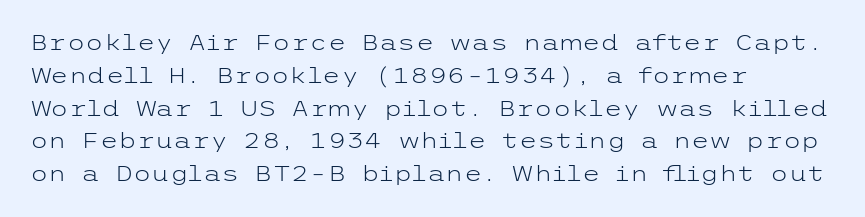
Q: Is the text bold? A: No.
Q: Is the text italic (slanted)? A: No, it is upright.
Q: Is the text underlined? A: No.
Q: How is the paragraph aligned? A: Left-aligned.
Q: Is the spacing between letters normal or unusually wide? A: Normal.
Q: Is the spacing between lines tight, normal or loose? A: Normal.
